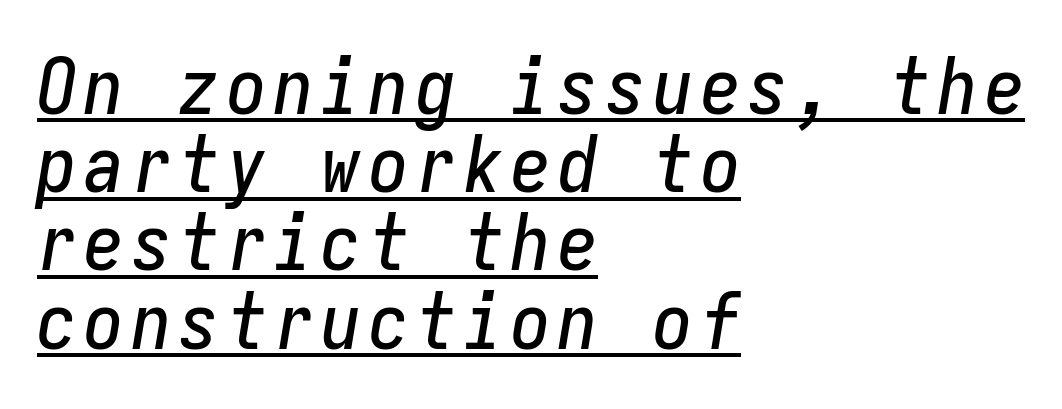
Q: Is the text italic (slanted)? A: Yes, it leans right by about 9 degrees.
Q: Is the text underlined? A: Yes.
Q: How is the paragraph aligned? A: Left-aligned.
Q: Is the spacing between lines tight, normal or loose? A: Tight.
Q: Width (condensed, normal, or wide)? A: Condensed.
Q: Stroke contrast? A: Low.
Q: x-height? A: Medium.
Q: Monospaced? A: Yes.
